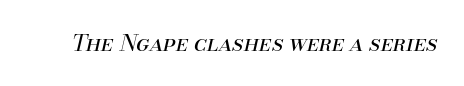
{"italic": "yes", "lean": "right", "slant_degrees": 13, "bold": "no", "underline": "no", "letter_spacing": "normal", "letter_spacing_em": 0.0, "glyph_px": 23}
